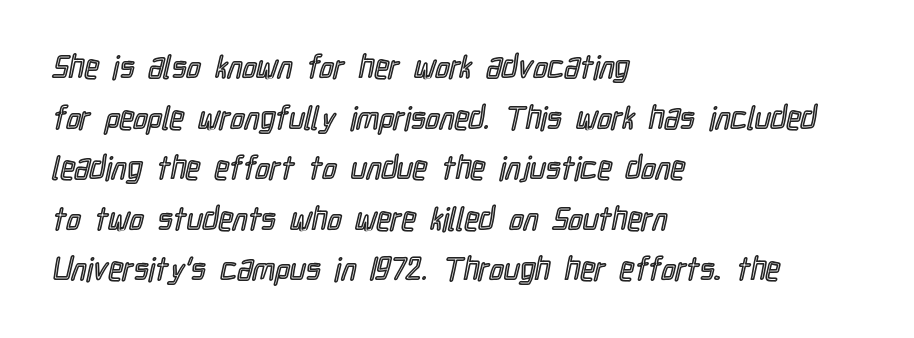
Q: Is the text italic (slanted)? A: Yes.
Q: Is the text underlined? A: No.
Q: How is the paragraph aligned? A: Left-aligned.
Q: Is the spacing between letters normal or unusually wide? A: Normal.
Q: Is the spacing between lines tight, normal or loose? A: Normal.
Q: Width (condensed, normal, or wide)? A: Condensed.
Q: x-height? A: Medium.
Q: Monospaced? A: No.
